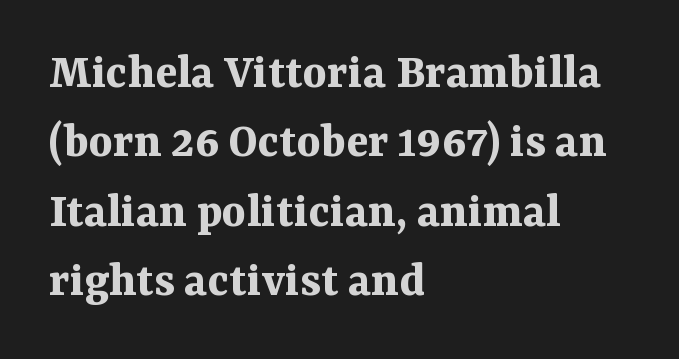
Check under the words: just untouched page. Nothing unusual about the tracking: characters are spaced as the font intends. Tall strokes in this sample are plumb rather than angled. Typographic density is high because the face is bold. All the whitespace from short lines collects on the right. To sum up the face: it has serifs.
